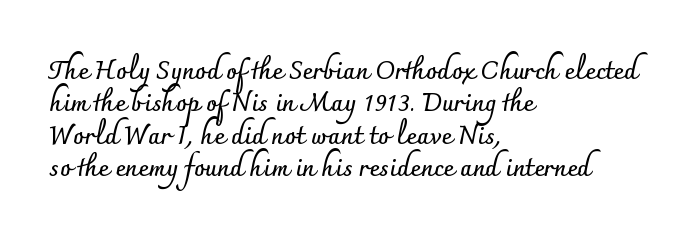
The strokes are fattened all the way to bold. Beneath every word, the page is bare. The letters sit at their default tracking, neither squeezed nor spread. Notice how the passage keeps a crisp vertical edge on the left only. The lines sit at an ordinary, default distance from one another.
